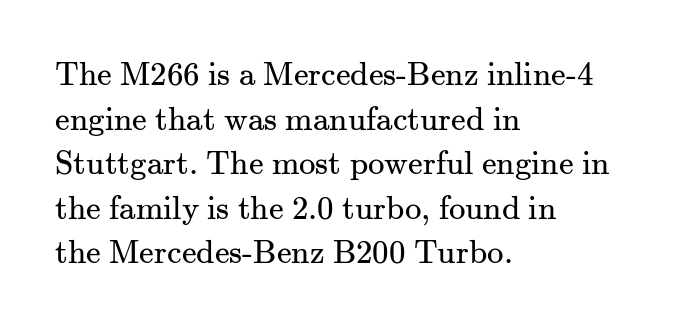
{"serif": "yes", "italic": "no", "bold": "no", "weight": "regular", "width": "normal", "stroke_contrast": "medium", "x_height": "small", "monospaced": "no", "underline": "no", "align": "left", "line_spacing": "normal", "line_spacing_ratio": 1.35, "letter_spacing": "normal", "letter_spacing_em": 0.0, "glyph_px": 33}
